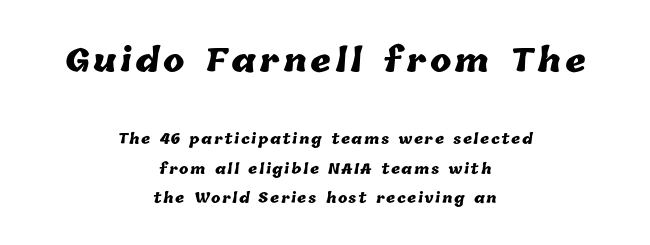
The image shows 32 px heavy type; set centered, loose line spacing (2.11x), not underlined; the first (top) block is 2.29x larger; low stroke contrast and a medium x-height.
